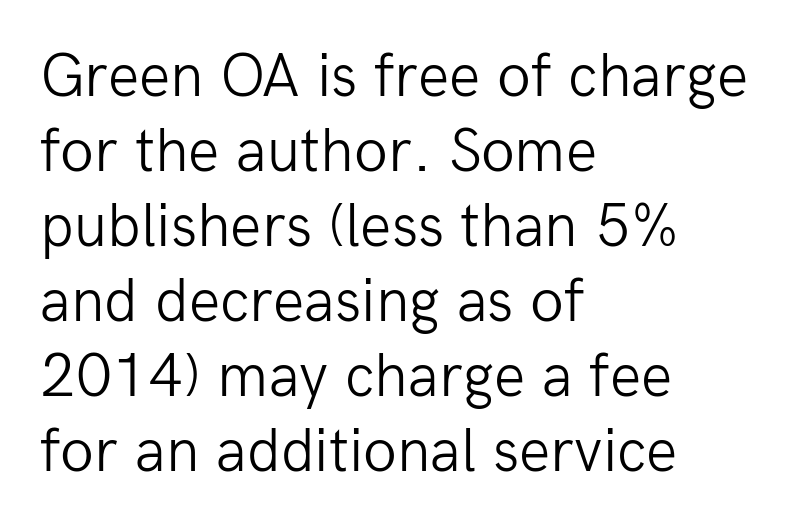
The image shows 62 px light sans-serif type, upright; set left-aligned, line spacing 1.21x, normal letter spacing, not underlined; low stroke contrast and a medium x-height.
